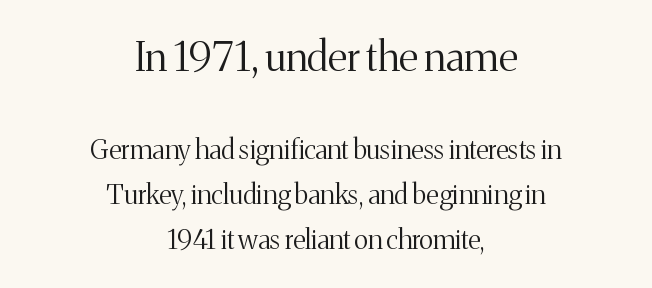
The image shows 41 px light serif type, upright; set centered, normal line spacing (1.68x), normal letter spacing, not underlined; the first (top) block is 1.52x larger; medium stroke contrast and a medium x-height.
